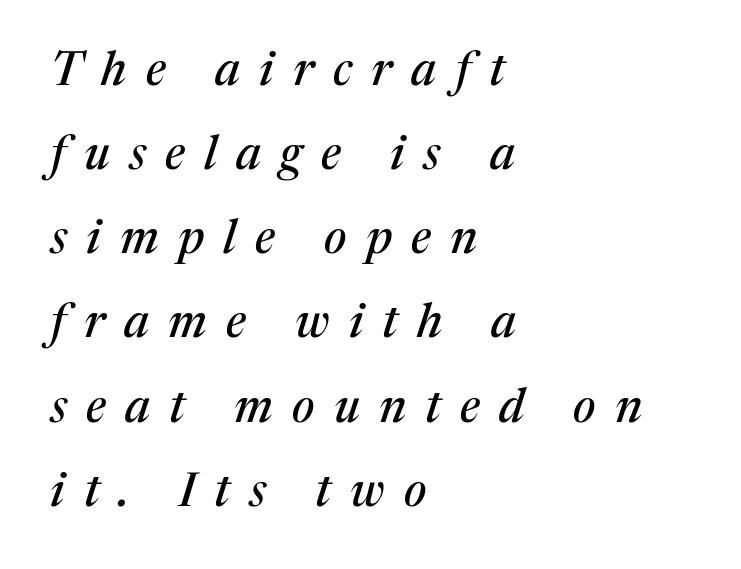
Q: Is the text italic (slanted)? A: Yes, it leans right by about 17 degrees.
Q: Is the typeface a serif or a sans-serif typeface? A: Serif.
Q: Is the text underlined? A: No.
Q: How is the paragraph aligned? A: Left-aligned.
Q: Is the spacing between letters normal or unusually wide? A: Unusually wide.
Q: Width (condensed, normal, or wide)? A: Normal.
Q: Stroke contrast? A: Medium.
Q: x-height? A: Medium.
Q: Monospaced? A: No.
